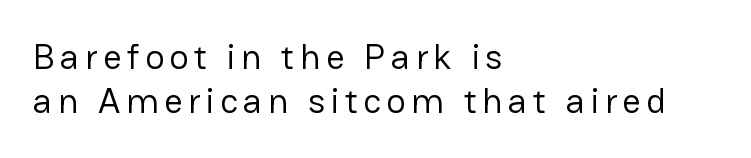
{"serif": "no", "italic": "no", "bold": "no", "weight": "regular", "width": "normal", "stroke_contrast": "low", "x_height": "medium", "monospaced": "no", "underline": "no", "align": "left", "line_spacing_ratio": 1.23, "glyph_px": 36}
